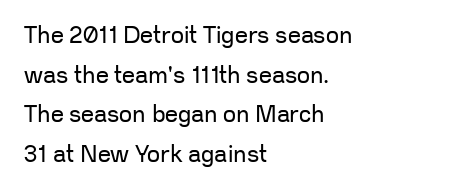
The image shows 23 px text type, upright; set left-aligned, line spacing 1.72x, normal letter spacing, not underlined.
